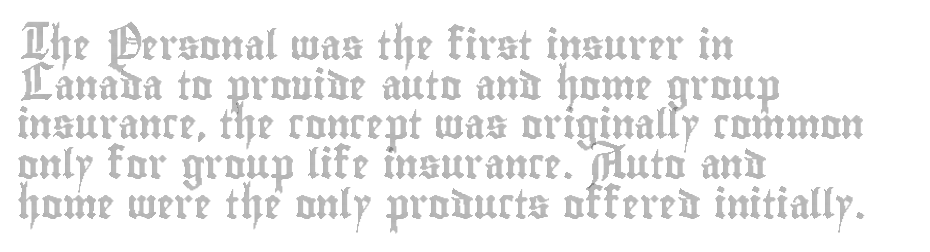
{"italic": "no", "width": "condensed", "x_height": "small", "monospaced": "no", "underline": "no", "align": "left", "line_spacing": "normal", "line_spacing_ratio": 1.37, "letter_spacing": "normal", "letter_spacing_em": 0.0, "glyph_px": 29}
